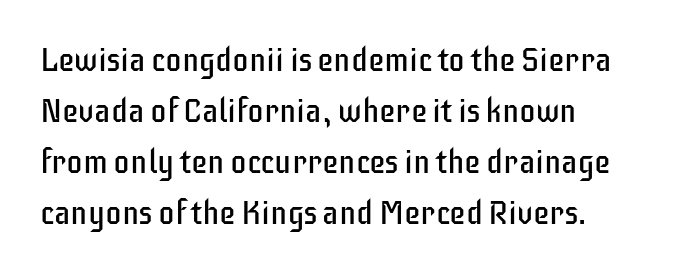
Q: Is the text bold? A: No.
Q: Is the text italic (slanted)? A: No, it is upright.
Q: Is the typeface a serif or a sans-serif typeface? A: Sans-serif.
Q: Is the text underlined? A: No.
Q: How is the paragraph aligned? A: Left-aligned.
Q: Is the spacing between letters normal or unusually wide? A: Normal.
Q: Is the spacing between lines tight, normal or loose? A: Normal.
Q: Width (condensed, normal, or wide)? A: Condensed.
Q: Stroke contrast? A: Low.
Q: x-height? A: Large.
Q: Monospaced? A: No.
